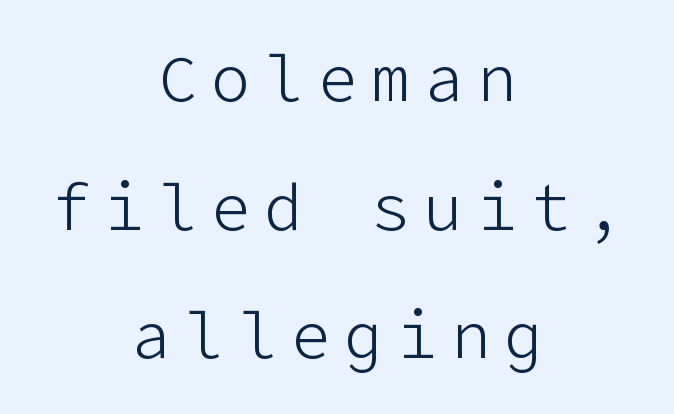
{"serif": "no", "italic": "no", "bold": "no", "weight": "light", "width": "normal", "stroke_contrast": "low", "x_height": "medium", "underline": "no", "align": "center", "line_spacing": "loose", "line_spacing_ratio": 1.98, "letter_spacing": "wide", "letter_spacing_em": 0.22, "glyph_px": 65}
